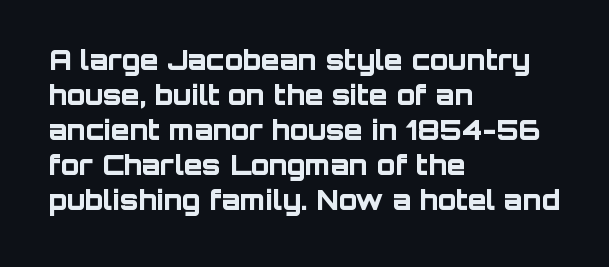
Q: Is the text bold? A: Yes.
Q: Is the text italic (slanted)? A: No, it is upright.
Q: Is the text underlined? A: No.
Q: How is the paragraph aligned? A: Left-aligned.
Q: Is the spacing between letters normal or unusually wide? A: Normal.
Q: Is the spacing between lines tight, normal or loose? A: Normal.
